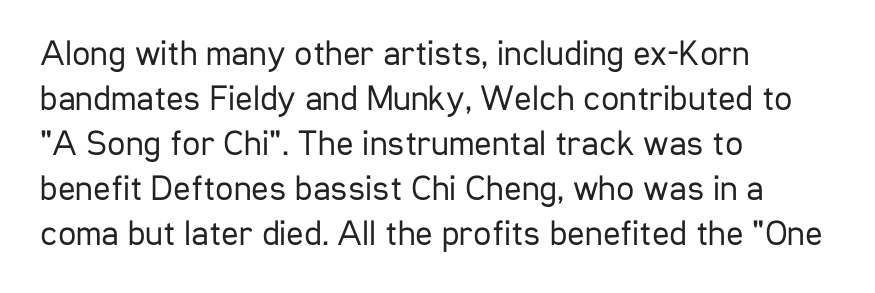
Lines of text with bare space underneath. Examine the stroke ends and you'll find no serifs. The passage shown is typed in a proportional face where columns would drift. Short and long lines alike share a common starting point at left. The letters stand upright; this is a roman face. No letter is thick-stroked: the sample isn't bold.
